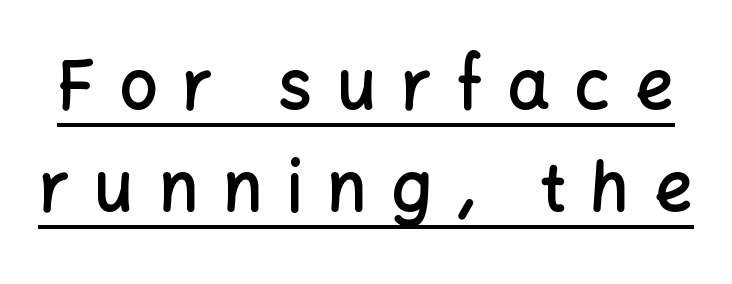
The rendering uses natural spacing where letterforms have individual widths. The lettering stays uniformly vertical, giving the passage a roman look. The font is running at a semibold setting, under full bold. This rendering features underlined lettering. What kind of face is this? One without serifs — a sans.
